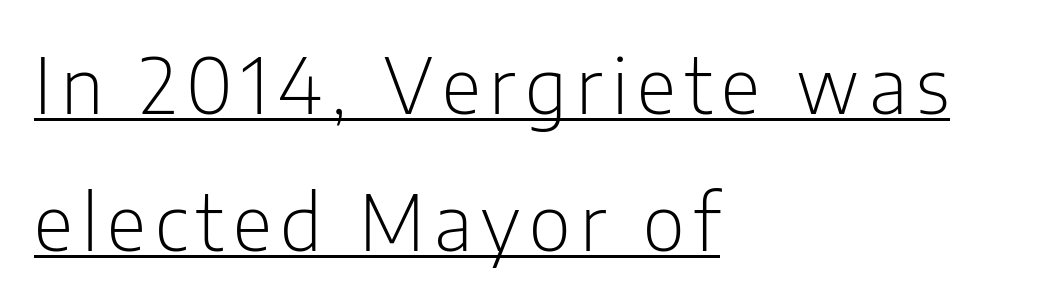
{"serif": "no", "italic": "no", "bold": "no", "weight": "light", "width": "condensed", "stroke_contrast": "low", "x_height": "medium", "monospaced": "no", "underline": "yes", "align": "left", "line_spacing_ratio": 1.78, "glyph_px": 77}
